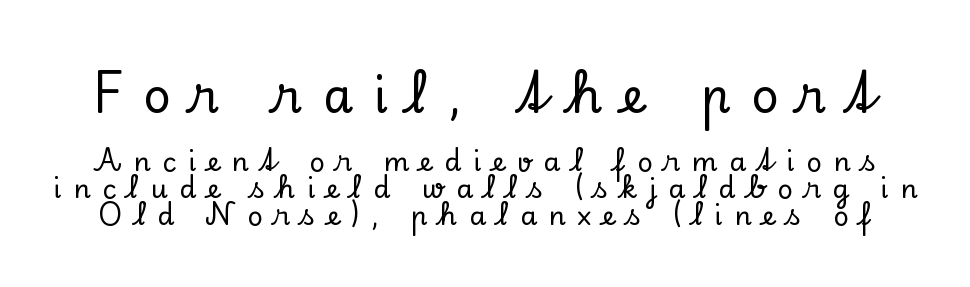
Q: Is the text italic (slanted)? A: No, it is upright.
Q: Is the text underlined? A: No.
Q: Is the spacing between letters normal or unusually wide? A: Unusually wide.
Q: Is the spacing between lines tight, normal or loose? A: Tight.
Q: Which block of text is set in a larger size, the first (top) or the second (bottom)? A: The first (top) one.
Q: Width (condensed, normal, or wide)? A: Normal.
Q: Stroke contrast? A: Low.
Q: x-height? A: Small.
Q: Monospaced? A: No.
